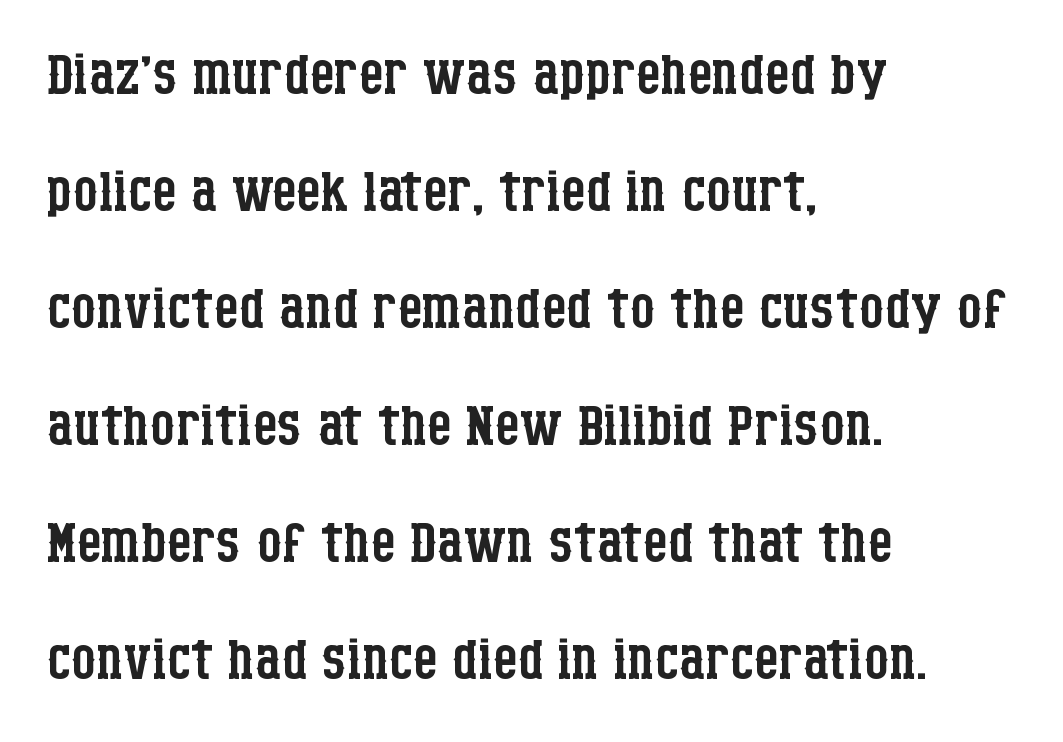
The image shows 79 px regular-weight, condensed serif type, upright; set left-aligned, normal line spacing (1.48x), normal letter spacing, not underlined; low stroke contrast and a large x-height.
